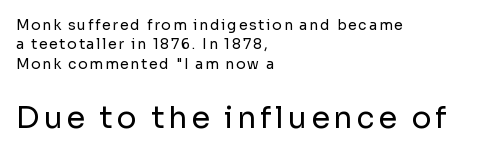
Q: Is the text bold? A: No.
Q: Is the text italic (slanted)? A: No, it is upright.
Q: Is the typeface a serif or a sans-serif typeface? A: Sans-serif.
Q: Is the text underlined? A: No.
Q: How is the paragraph aligned? A: Left-aligned.
Q: Is the spacing between lines tight, normal or loose? A: Normal.
Q: Which block of text is set in a larger size, the first (top) or the second (bottom)? A: The second (bottom) one.
Q: Width (condensed, normal, or wide)? A: Normal.
Q: Stroke contrast? A: Low.
Q: x-height? A: Medium.
Q: Monospaced? A: No.
